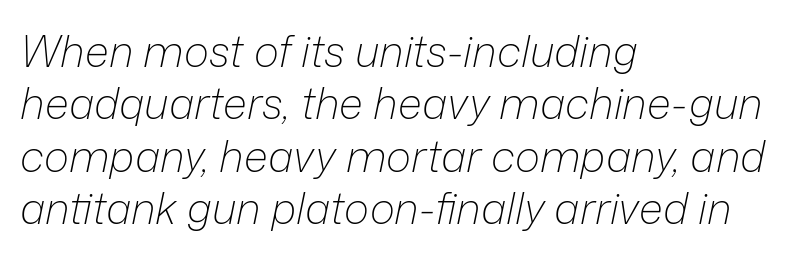
The image shows 43 px light type, italic (leaning right); set left-aligned, line spacing 1.22x, normal letter spacing, not underlined; low stroke contrast and a medium x-height.
